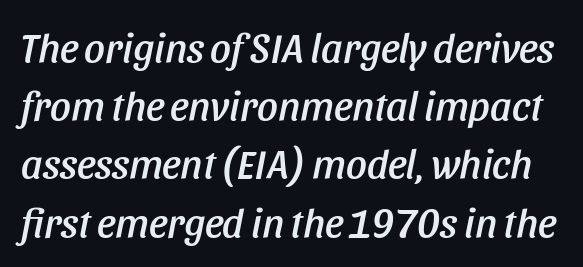
The image shows 41 px condensed type, italic (leaning right); set normal line spacing (1.42x), normal letter spacing, not underlined; low stroke contrast and a large x-height.
